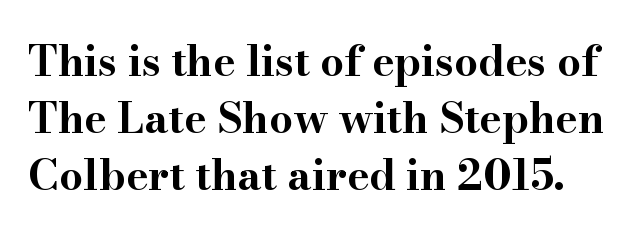
The image shows 42 px bold, wide serif type, upright; set normal line spacing (1.36x), normal letter spacing, not underlined; high stroke contrast and a small x-height.
